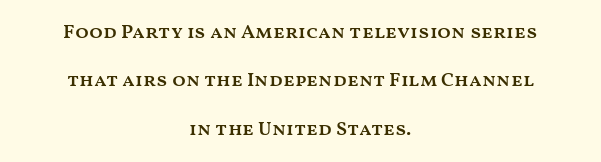
Q: Is the text bold? A: Semi-bold.
Q: Is the text italic (slanted)? A: No, it is upright.
Q: Is the text underlined? A: No.
Q: How is the paragraph aligned? A: Centered.
Q: Is the spacing between letters normal or unusually wide? A: Normal.
Q: Is the spacing between lines tight, normal or loose? A: Loose.
